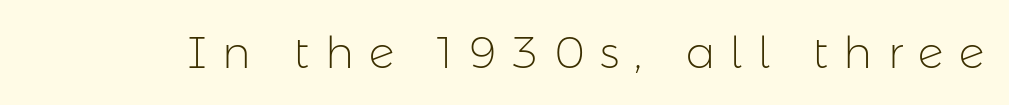
{"serif": "no", "italic": "no", "bold": "no", "weight": "light", "width": "normal", "stroke_contrast": "low", "x_height": "medium", "monospaced": "no", "underline": "no", "letter_spacing": "wide", "letter_spacing_em": 0.35, "glyph_px": 44}
